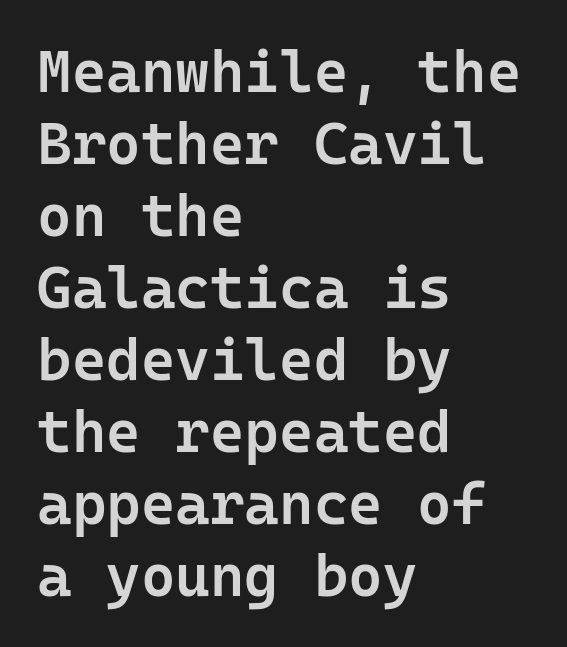
{"serif": "no", "italic": "no", "bold": "semi", "weight": "semibold", "width": "normal", "stroke_contrast": "low", "x_height": "medium", "underline": "no", "align": "left", "line_spacing_ratio": 1.22, "letter_spacing": "normal", "letter_spacing_em": 0.0, "glyph_px": 59}
